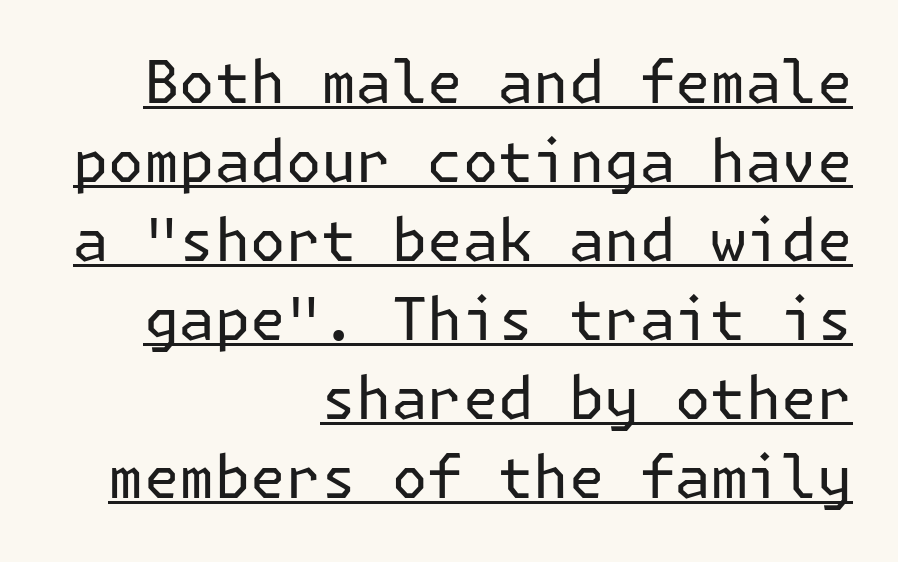
The image shows 59 px regular-weight sans-serif type, upright; set right-aligned, normal line spacing (1.34x), normal letter spacing, underlined; low stroke contrast and a medium x-height.
